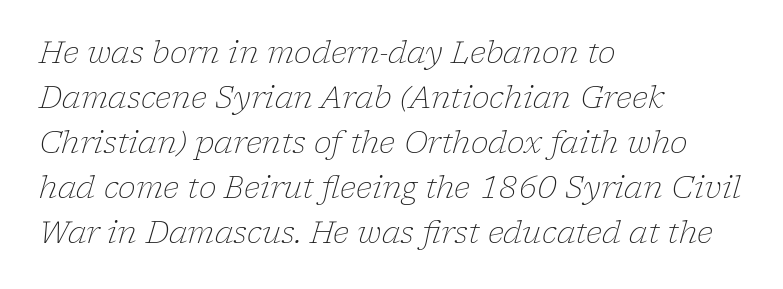
Every row of glyphs begins at an identical x-position on the left. The specimen reads as italic at a glance. The block of text has a typical density, with ordinary space between rows. Are there feet on the stems? There are — it's a serif. These glyphs show unthickened strokes, regular width or finer.
